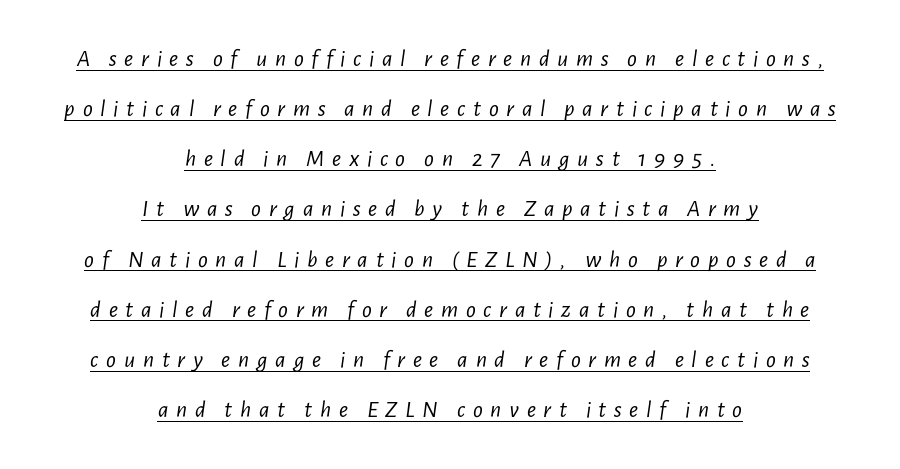
The image shows 24 px text type, italic (leaning right); set centered, loose line spacing (2.09x), unusually wide letter spacing (+0.32 em), underlined.
